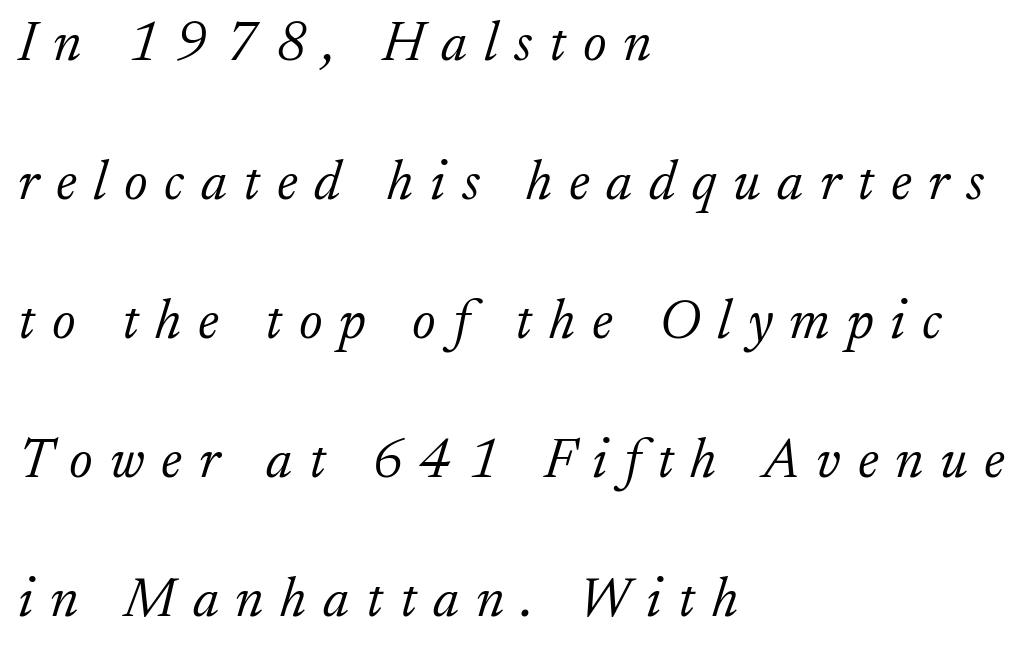
The image shows 56 px light serif type, italic (leaning right); set left-aligned, loose line spacing (2.48x), unusually wide letter spacing (+0.3 em), not underlined; low stroke contrast and a small x-height.
